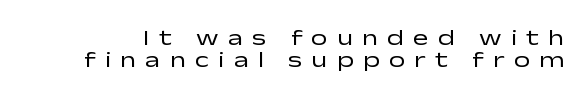
{"italic": "no", "bold": "no", "underline": "no", "line_spacing": "tight", "line_spacing_ratio": 0.95, "letter_spacing": "wide", "letter_spacing_em": 0.4, "glyph_px": 23}
